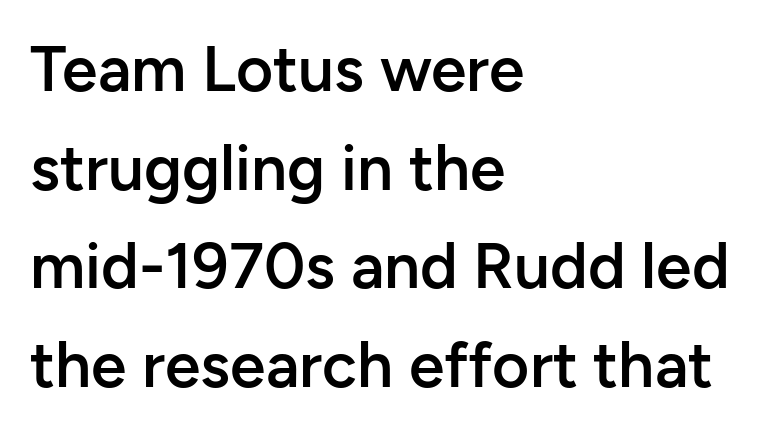
The image shows 64 px semibold sans-serif type, upright; set left-aligned, normal line spacing (1.54x), normal letter spacing, not underlined; low stroke contrast and a medium x-height.
